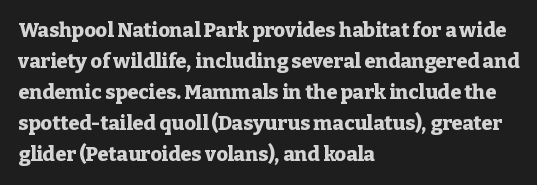
This is heavy type, rendered in bold. No extra tracking has been applied to these lines. The lines in this sample share a left origin and differ only in where they stop. A typesetter would call this leading conventional body-copy spacing. The typography opts for an upright posture over an oblique one. No word sits above an underline.
